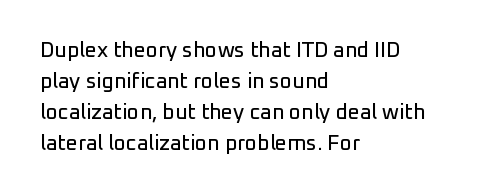
The image shows 21 px text type, upright; set left-aligned, normal line spacing (1.47x), normal letter spacing, not underlined.
